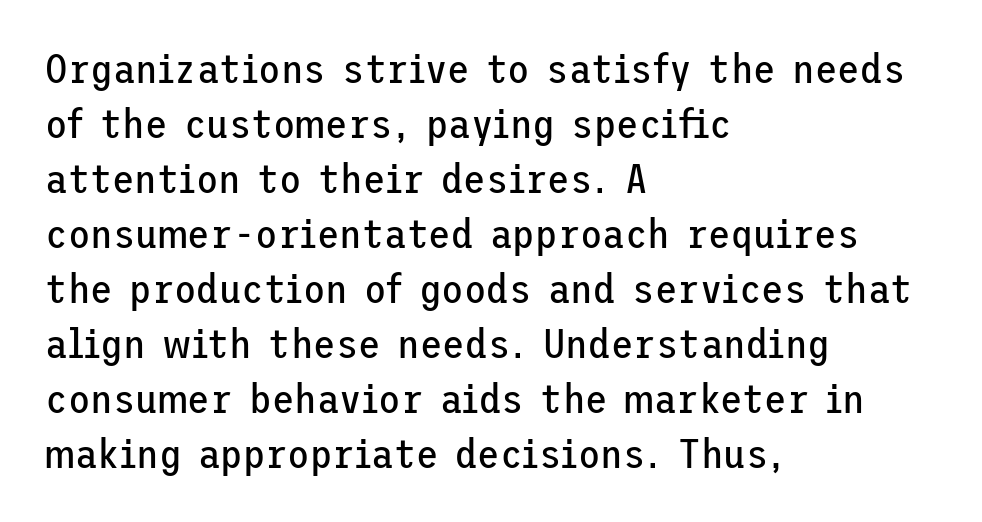
Q: Is the text bold? A: No.
Q: Is the text italic (slanted)? A: No, it is upright.
Q: Is the typeface a serif or a sans-serif typeface? A: Sans-serif.
Q: Is the text underlined? A: No.
Q: How is the paragraph aligned? A: Left-aligned.
Q: Is the spacing between letters normal or unusually wide? A: Normal.
Q: Is the spacing between lines tight, normal or loose? A: Normal.
Q: Width (condensed, normal, or wide)? A: Normal.
Q: Stroke contrast? A: Low.
Q: x-height? A: Medium.
